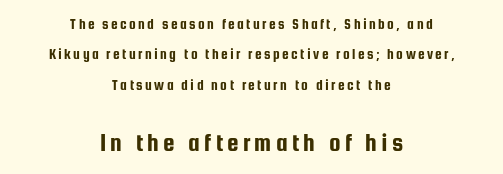
{"italic": "no", "underline": "no", "align": "center", "line_spacing": "loose", "line_spacing_ratio": 2.03, "larger_block": "second", "size_ratio": 1.73, "glyph_px": 26}
